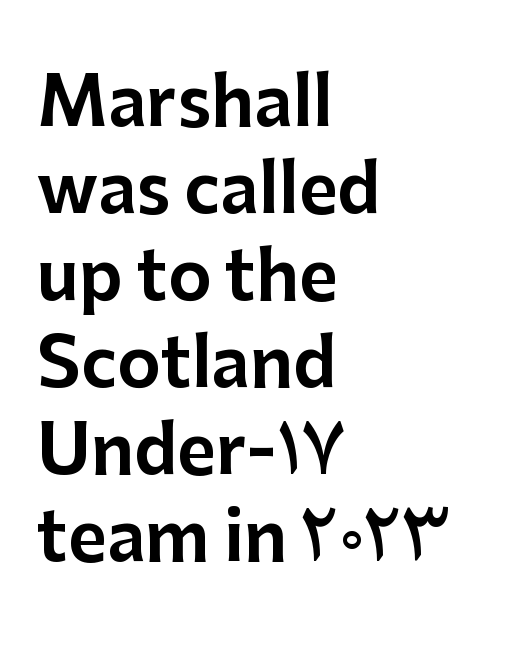
The image shows 67 px sans-serif type, upright; set left-aligned, normal line spacing (1.3x), normal letter spacing, not underlined; low stroke contrast and a medium x-height.
